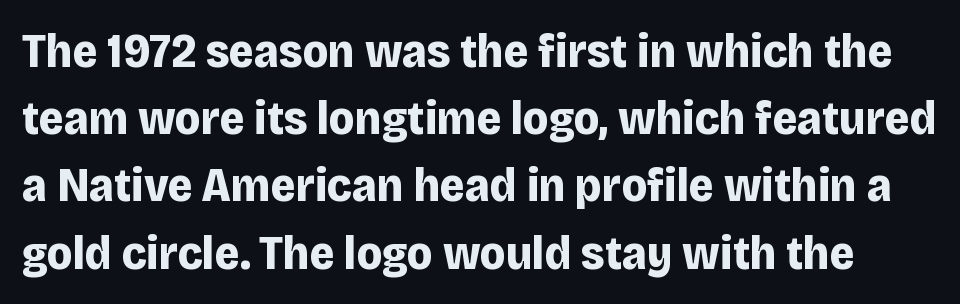
Nothing unusual about the tracking: characters are spaced as the font intends. These lines are rendered in a variable-pitch font. Ascenders rise straight up at ninety degrees. The glyphs have the mass of a bold cut. The words here are not underlined. Is there much room between lines? A standard amount, neither cramped nor airy.
